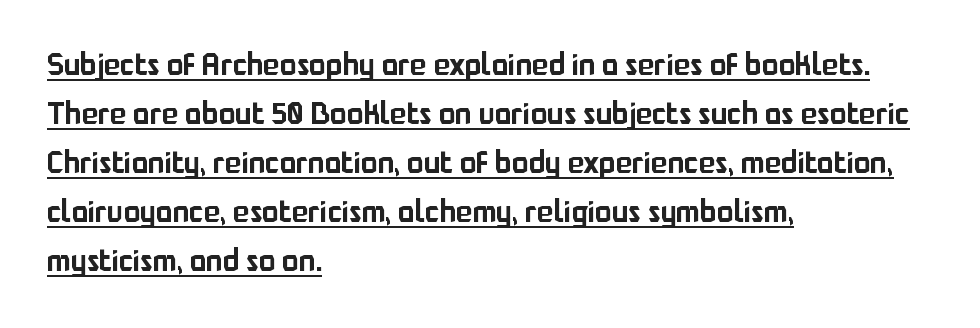
This is the regular roman posture of the typeface. The vertical gap from one line to the next is medium. A continuous stroke trails under the words, as in a hyperlink. You can tell from the bare stems that sans-serif type was used.
